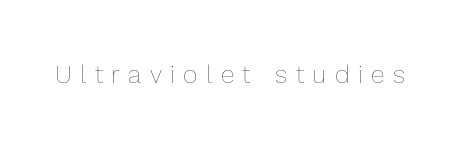
{"italic": "no", "bold": "no", "underline": "no", "letter_spacing": "wide", "letter_spacing_em": 0.34, "glyph_px": 25}
